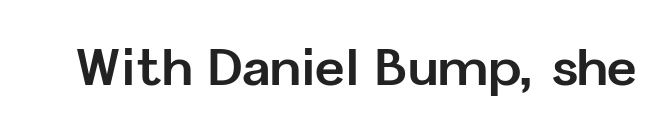
{"serif": "no", "italic": "no", "bold": "yes", "weight": "bold", "width": "normal", "stroke_contrast": "low", "x_height": "medium", "monospaced": "no", "underline": "no", "letter_spacing": "normal", "letter_spacing_em": 0.0, "glyph_px": 51}
